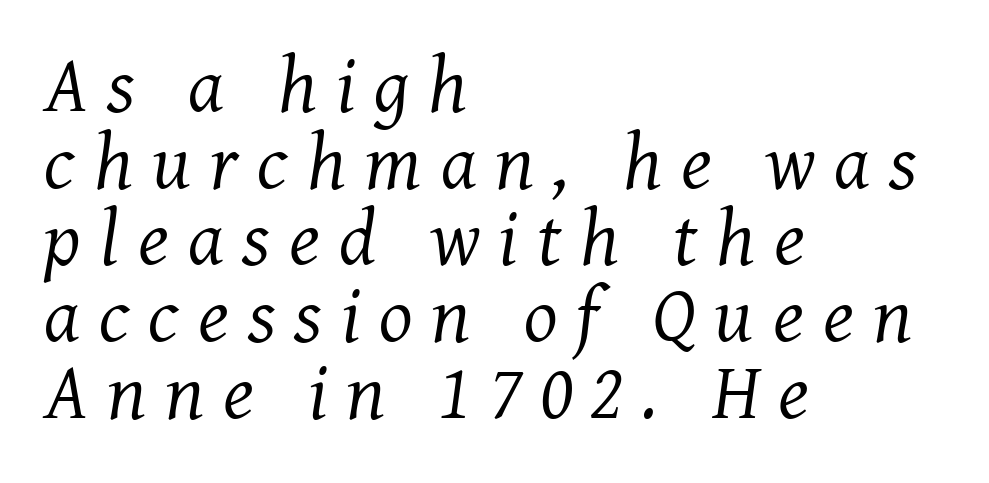
Q: Is the text bold? A: No.
Q: Is the text italic (slanted)? A: Yes, it leans right by about 7 degrees.
Q: Is the typeface a serif or a sans-serif typeface? A: Serif.
Q: Is the text underlined? A: No.
Q: How is the paragraph aligned? A: Left-aligned.
Q: Is the spacing between letters normal or unusually wide? A: Unusually wide.
Q: Is the spacing between lines tight, normal or loose? A: Tight.
Q: Width (condensed, normal, or wide)? A: Normal.
Q: Stroke contrast? A: Medium.
Q: x-height? A: Medium.
Q: Monospaced? A: No.
